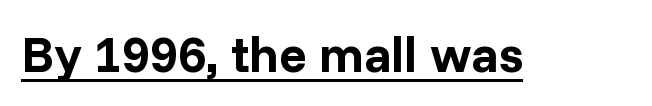
{"serif": "no", "italic": "no", "bold": "yes", "weight": "bold", "width": "normal", "stroke_contrast": "low", "x_height": "medium", "monospaced": "no", "underline": "yes", "letter_spacing": "normal", "letter_spacing_em": 0.0, "glyph_px": 51}
